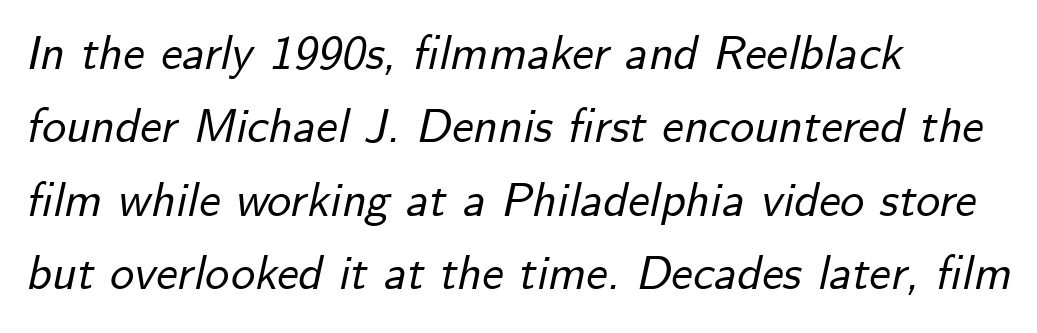
{"italic": "yes", "lean": "right", "slant_degrees": 12, "width": "normal", "stroke_contrast": "low", "x_height": "small", "monospaced": "no", "underline": "no", "align": "left", "line_spacing": "normal", "line_spacing_ratio": 1.53, "letter_spacing": "normal", "letter_spacing_em": 0.0, "glyph_px": 48}
